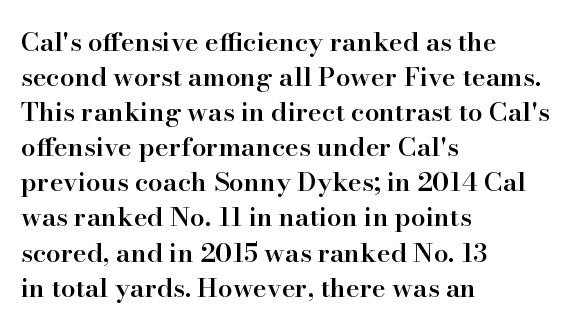
Tracking here is standard; glyphs follow each other at the usual distance. Posture: vertical. This block has exactly the height ordinary leading produces. On the weight axis this lands at semibold, roughly 600. Underline: absent. The rag falls on the right side of this text block.
